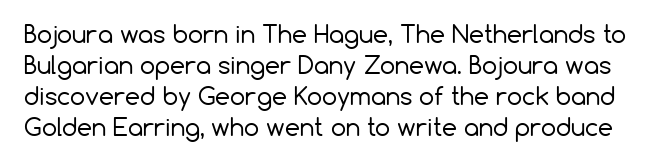
A bare baseline throughout the passage. This reads as an unemphasized weight, regular at the heaviest. It's the straight-up-and-down kind of type. The letterforms sit shoulder to shoulder at normal distance.
